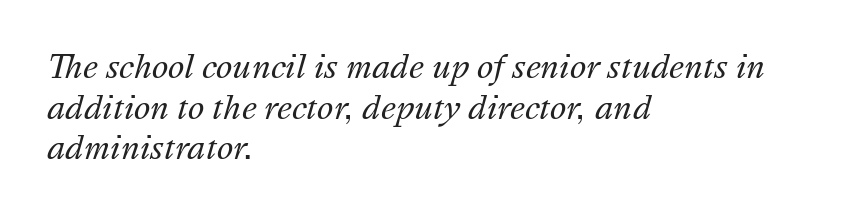
The image shows 31 px regular-weight type, italic (leaning right); set left-aligned, normal line spacing (1.31x), normal letter spacing, not underlined; medium stroke contrast and a medium x-height.
